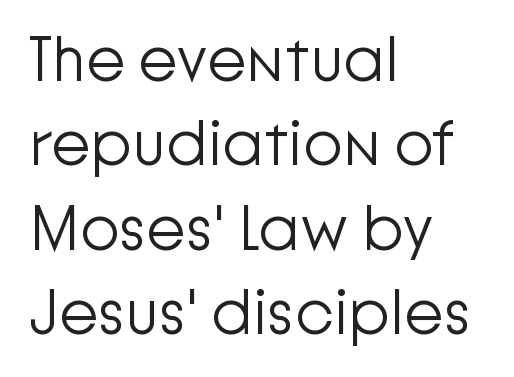
{"serif": "no", "italic": "no", "bold": "no", "weight": "light", "width": "normal", "stroke_contrast": "low", "x_height": "medium", "monospaced": "no", "underline": "no", "align": "left", "line_spacing": "normal", "line_spacing_ratio": 1.32, "letter_spacing": "normal", "letter_spacing_em": 0.0, "glyph_px": 64}
